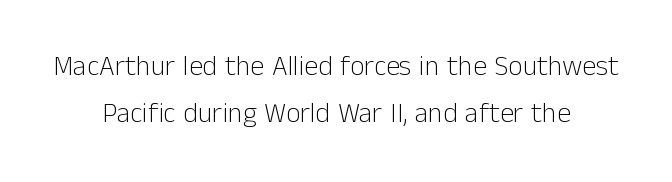
Q: Is the text bold? A: No.
Q: Is the text italic (slanted)? A: No, it is upright.
Q: Is the typeface a serif or a sans-serif typeface? A: Sans-serif.
Q: Is the text underlined? A: No.
Q: How is the paragraph aligned? A: Centered.
Q: Is the spacing between letters normal or unusually wide? A: Normal.
Q: Is the spacing between lines tight, normal or loose? A: Normal.
Q: Width (condensed, normal, or wide)? A: Normal.
Q: Stroke contrast? A: Low.
Q: x-height? A: Medium.
Q: Monospaced? A: No.
